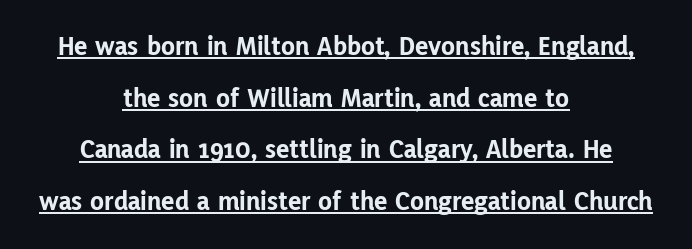
The image shows 28 px bold sans-serif type, upright; set centered, line spacing 1.84x, normal letter spacing, underlined; low stroke contrast and a medium x-height.
